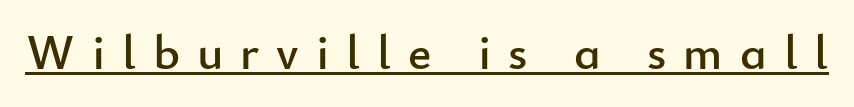
Looks like someone drew a line under every word here. Is this a sans? Yes — the strokes have no serifs. The face used here is proportionally spaced, like ordinary book or web type. Quick note: not italic, upright.
